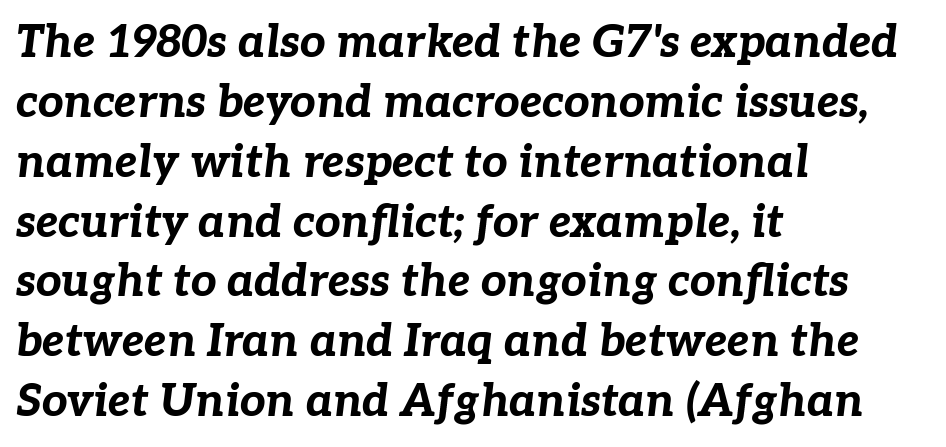
Q: Is the text bold? A: Yes.
Q: Is the text italic (slanted)? A: Yes, it leans right by about 7 degrees.
Q: Is the text underlined? A: No.
Q: How is the paragraph aligned? A: Left-aligned.
Q: Is the spacing between letters normal or unusually wide? A: Normal.
Q: Is the spacing between lines tight, normal or loose? A: Normal.
Q: Width (condensed, normal, or wide)? A: Normal.
Q: Stroke contrast? A: Low.
Q: x-height? A: Medium.
Q: Monospaced? A: No.
